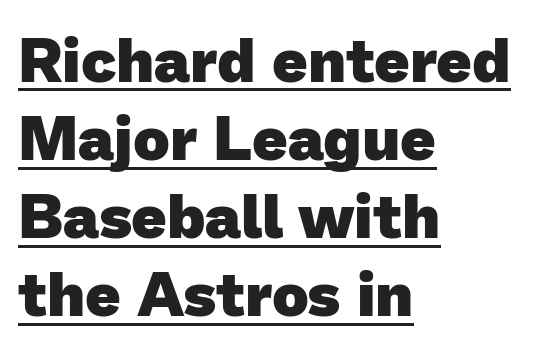
Q: Is the text bold? A: Yes.
Q: Is the typeface a serif or a sans-serif typeface? A: Sans-serif.
Q: Is the text underlined? A: Yes.
Q: How is the paragraph aligned? A: Left-aligned.
Q: Is the spacing between letters normal or unusually wide? A: Normal.
Q: Is the spacing between lines tight, normal or loose? A: Normal.
Q: Width (condensed, normal, or wide)? A: Normal.
Q: Stroke contrast? A: Low.
Q: x-height? A: Medium.
Q: Monospaced? A: No.
